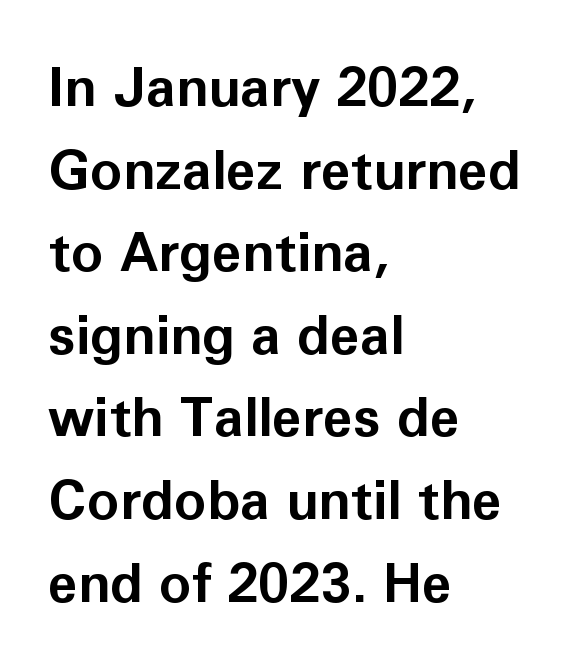
Bare-footed words on every line. Horizontal bands of white between lines are of average thickness. Type style note: lacks serifs. Every stem runs plumb, perpendicular to the baseline. Caption: multi-line text, flush left, ragged right.
